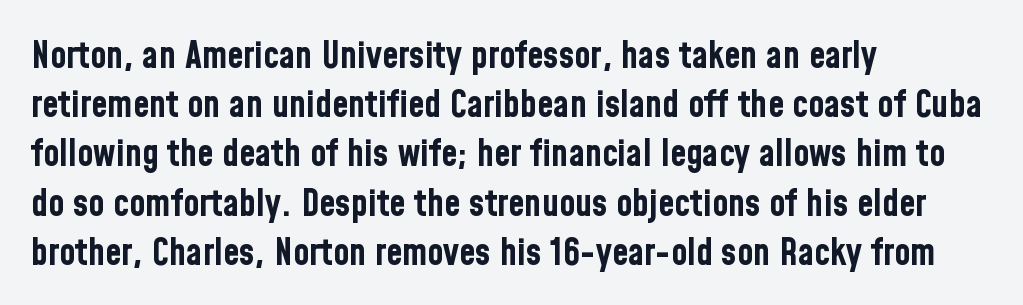
The image shows 37 px bold, condensed sans-serif type, upright; set left-aligned, normal line spacing (1.33x), normal letter spacing, not underlined; low stroke contrast and a medium x-height.
